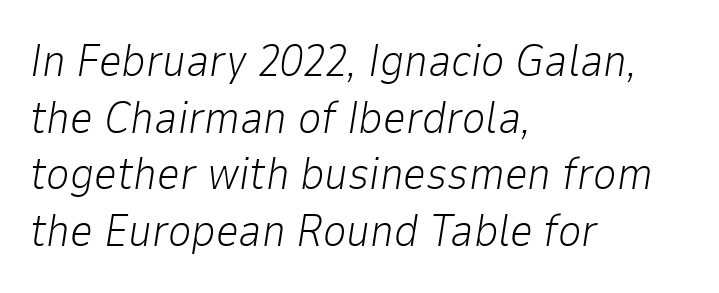
{"italic": "yes", "lean": "right", "slant_degrees": 9, "bold": "no", "weight": "light", "width": "normal", "stroke_contrast": "low", "x_height": "medium", "monospaced": "no", "underline": "no", "align": "left", "line_spacing": "normal", "line_spacing_ratio": 1.26, "letter_spacing": "normal", "letter_spacing_em": 0.0, "glyph_px": 45}
